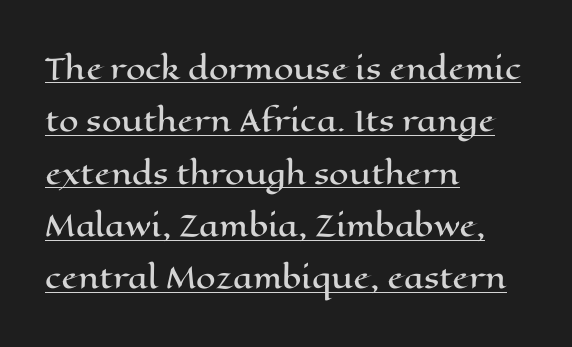
{"italic": "no", "width": "wide", "stroke_contrast": "high", "x_height": "medium", "monospaced": "no", "underline": "yes", "align": "left", "line_spacing_ratio": 1.87, "letter_spacing": "normal", "letter_spacing_em": 0.0, "glyph_px": 28}
